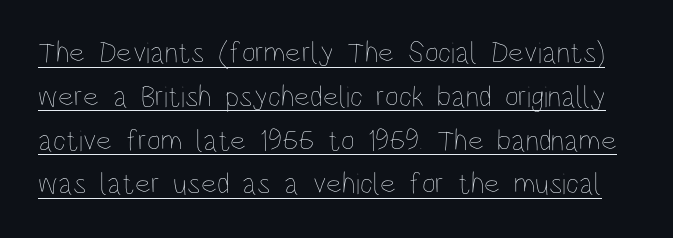
Q: Is the text bold? A: No.
Q: Is the text italic (slanted)? A: No, it is upright.
Q: Is the text underlined? A: Yes.
Q: Is the spacing between letters normal or unusually wide? A: Normal.
Q: Is the spacing between lines tight, normal or loose? A: Normal.
Q: Width (condensed, normal, or wide)? A: Condensed.
Q: Stroke contrast? A: Low.
Q: x-height? A: Large.
Q: Monospaced? A: No.
